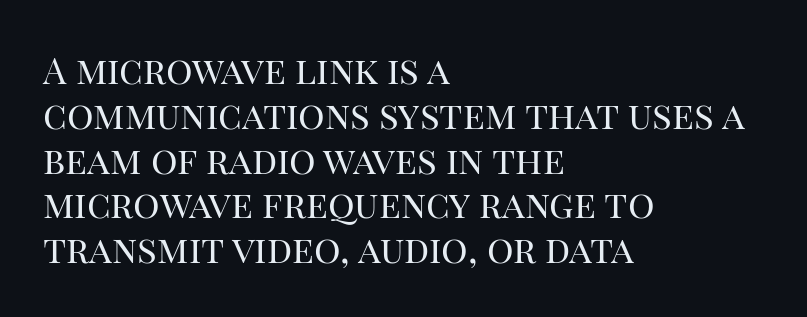
{"serif": "yes", "italic": "no", "bold": "no", "weight": "regular", "width": "normal", "stroke_contrast": "high", "x_height": "large", "monospaced": "no", "underline": "no", "align": "left", "line_spacing_ratio": 1.21, "letter_spacing": "normal", "letter_spacing_em": 0.0, "glyph_px": 37}
